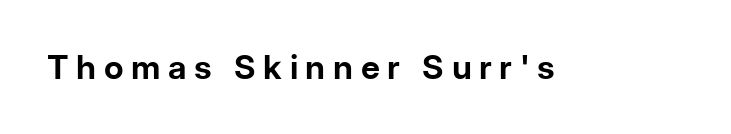
The image shows 33 px bold sans-serif type, upright; set unusually wide letter spacing (+0.23 em), not underlined; low stroke contrast and a medium x-height.
